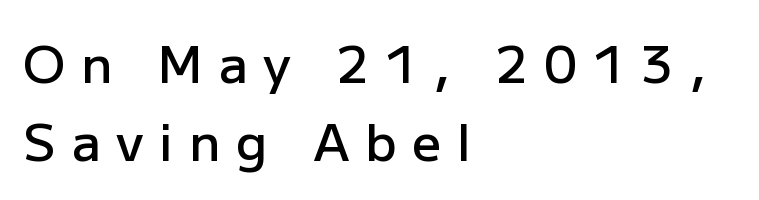
{"serif": "no", "italic": "no", "bold": "semi", "weight": "semibold", "width": "normal", "stroke_contrast": "low", "x_height": "medium", "monospaced": "no", "underline": "no", "align": "left", "line_spacing": "normal", "line_spacing_ratio": 1.53, "letter_spacing": "wide", "letter_spacing_em": 0.31, "glyph_px": 51}
